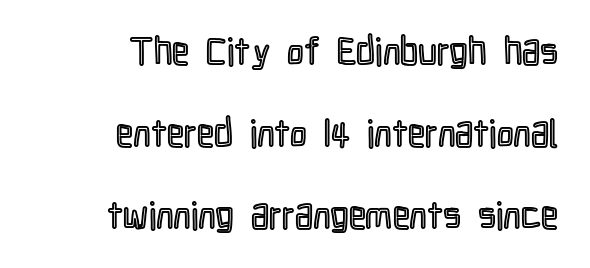
Q: Is the text italic (slanted)? A: No, it is upright.
Q: Is the text underlined? A: No.
Q: How is the paragraph aligned? A: Right-aligned.
Q: Is the spacing between letters normal or unusually wide? A: Normal.
Q: Is the spacing between lines tight, normal or loose? A: Loose.
Q: Width (condensed, normal, or wide)? A: Condensed.
Q: x-height? A: Medium.
Q: Monospaced? A: No.
